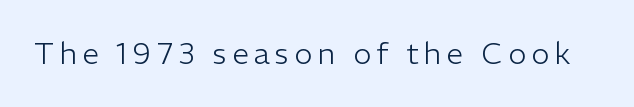
The letters stand straight up with perfectly vertical stems. Descenders hang freely into open space. A quiet, ordinary-to-light weight characterises the typeface. Nothing sits at the stroke ends, so this counts as sans-serif.
